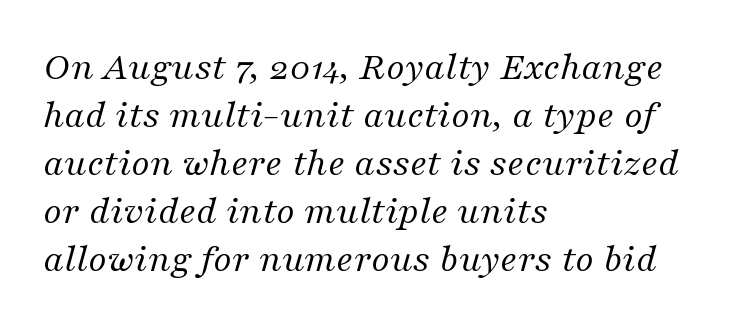
Q: Is the text bold? A: No.
Q: Is the text italic (slanted)? A: Yes, it leans right by about 16 degrees.
Q: Is the typeface a serif or a sans-serif typeface? A: Serif.
Q: Is the text underlined? A: No.
Q: How is the paragraph aligned? A: Left-aligned.
Q: Is the spacing between letters normal or unusually wide? A: Normal.
Q: Width (condensed, normal, or wide)? A: Normal.
Q: Stroke contrast? A: Medium.
Q: x-height? A: Medium.
Q: Monospaced? A: No.
